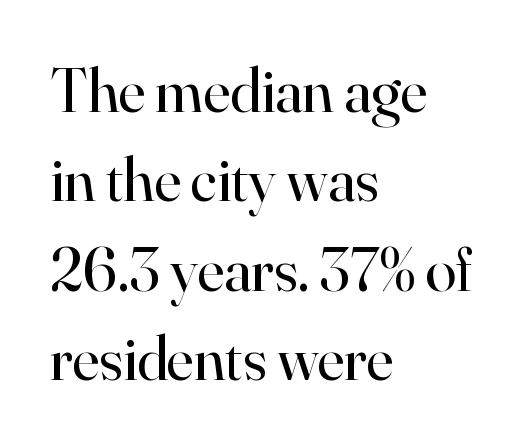
{"serif": "yes", "italic": "no", "bold": "no", "weight": "regular", "width": "normal", "stroke_contrast": "high", "x_height": "small", "monospaced": "no", "underline": "no", "align": "left", "line_spacing": "normal", "line_spacing_ratio": 1.42, "letter_spacing": "normal", "letter_spacing_em": 0.0, "glyph_px": 63}
